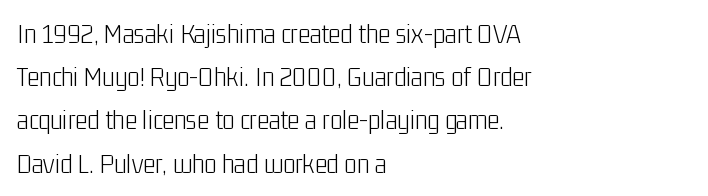
{"serif": "no", "italic": "no", "bold": "no", "weight": "light", "width": "condensed", "stroke_contrast": "low", "x_height": "medium", "monospaced": "no", "underline": "no", "align": "left", "line_spacing": "normal", "line_spacing_ratio": 1.49, "letter_spacing": "normal", "letter_spacing_em": 0.0, "glyph_px": 29}
